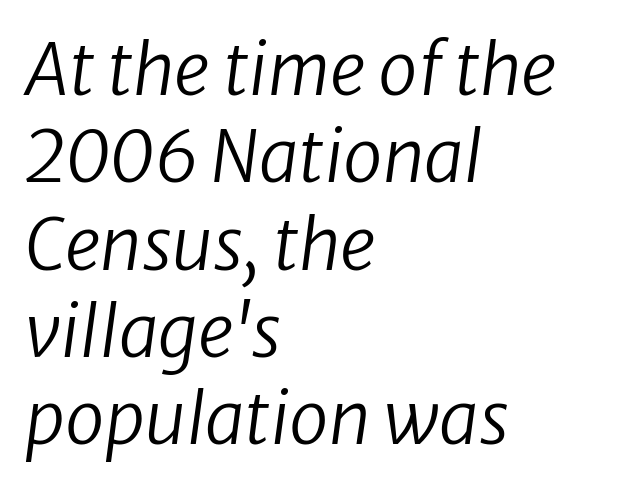
Q: Is the text bold? A: No.
Q: Is the text italic (slanted)? A: Yes, it leans right by about 8 degrees.
Q: Is the text underlined? A: No.
Q: How is the paragraph aligned? A: Left-aligned.
Q: Is the spacing between letters normal or unusually wide? A: Normal.
Q: Width (condensed, normal, or wide)? A: Normal.
Q: Stroke contrast? A: Low.
Q: x-height? A: Medium.
Q: Monospaced? A: No.
